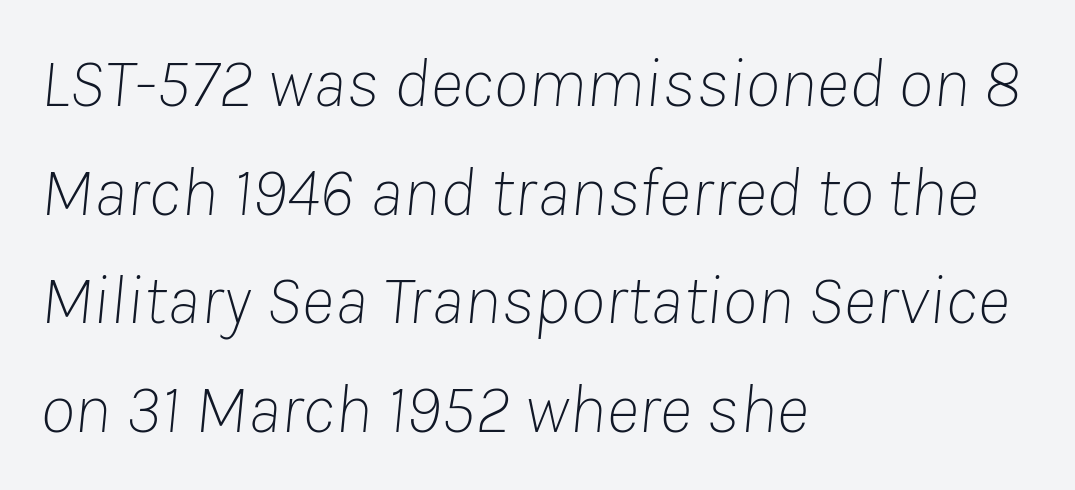
{"italic": "yes", "lean": "right", "slant_degrees": 8, "bold": "no", "weight": "thin", "width": "normal", "stroke_contrast": "low", "x_height": "medium", "monospaced": "no", "underline": "no", "align": "left", "line_spacing": "normal", "line_spacing_ratio": 1.53, "letter_spacing": "normal", "letter_spacing_em": 0.0, "glyph_px": 71}
